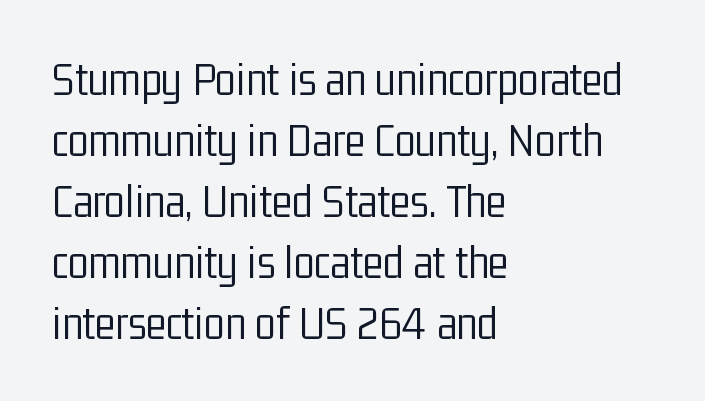
Letterform terminals end flat and unadorned throughout the passage. Looks like regular typesetting: each glyph gets only the width it needs. Weight: in the light-to-regular range. Baseline-to-baseline distance is the conventional proportion of letter height. Ascenders rise straight up at ninety degrees. Typeset ragged right — the left edge is the straight one.
